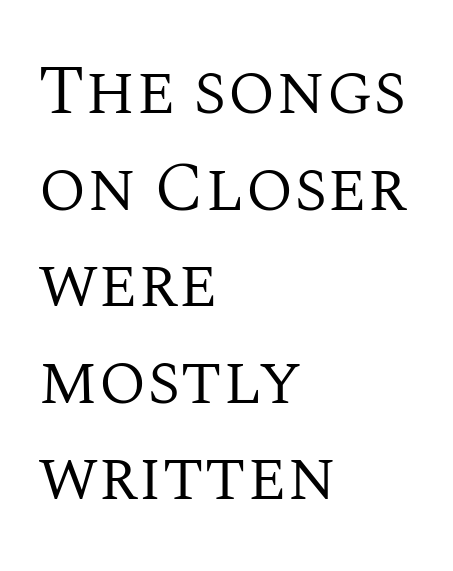
The image shows 70 px regular-weight serif type, upright; set left-aligned, normal line spacing (1.38x), normal letter spacing, not underlined; medium stroke contrast and a large x-height.
